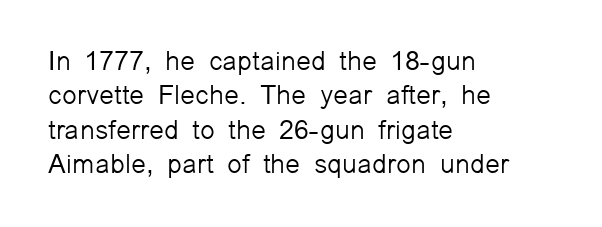
{"italic": "no", "bold": "no", "underline": "no", "align": "left", "line_spacing": "normal", "line_spacing_ratio": 1.27, "letter_spacing": "normal", "letter_spacing_em": 0.0, "glyph_px": 27}
